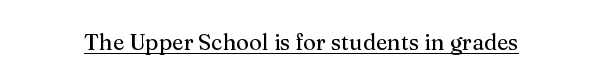
Q: Is the text italic (slanted)? A: No, it is upright.
Q: Is the text underlined? A: Yes.
Q: Is the spacing between letters normal or unusually wide? A: Normal.
